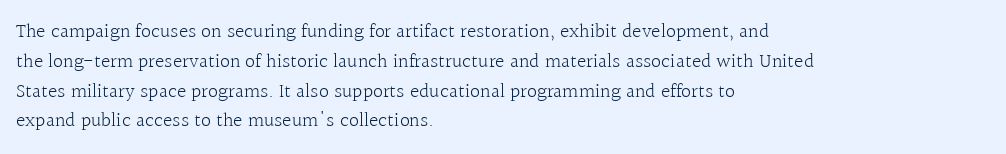
{"italic": "no", "bold": "no", "underline": "no", "align": "left", "line_spacing": "normal", "line_spacing_ratio": 1.49, "letter_spacing": "normal", "letter_spacing_em": 0.0, "glyph_px": 20}
